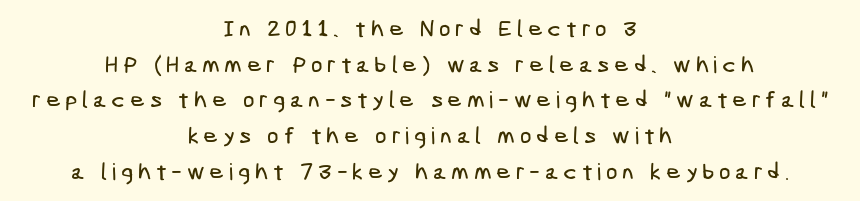
{"underline": "no", "align": "center", "line_spacing": "normal", "line_spacing_ratio": 1.55, "letter_spacing": "wide", "letter_spacing_em": 0.2, "glyph_px": 23}
